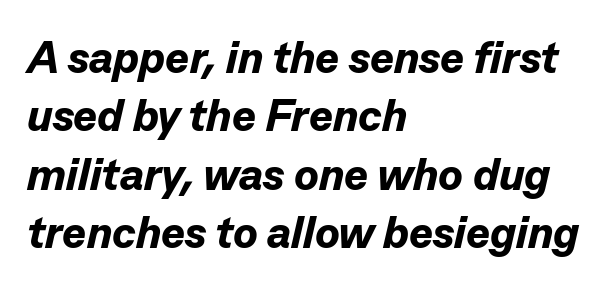
{"italic": "yes", "lean": "right", "slant_degrees": 13, "bold": "yes", "weight": "bold", "width": "normal", "stroke_contrast": "low", "x_height": "medium", "monospaced": "no", "underline": "no", "align": "left", "line_spacing": "normal", "line_spacing_ratio": 1.3, "letter_spacing": "normal", "letter_spacing_em": 0.0, "glyph_px": 45}
